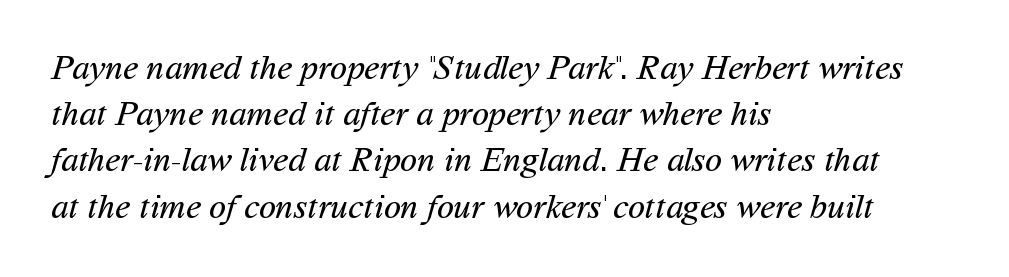
Stems and bowls with no extra thickness — not bold. Unmarked baselines from the first word to the last. The passage is arranged the way most books set body copy — flush left. Font category for this specimen: sans-serif. Do the characters align in a grid? No, the font is proportional.
